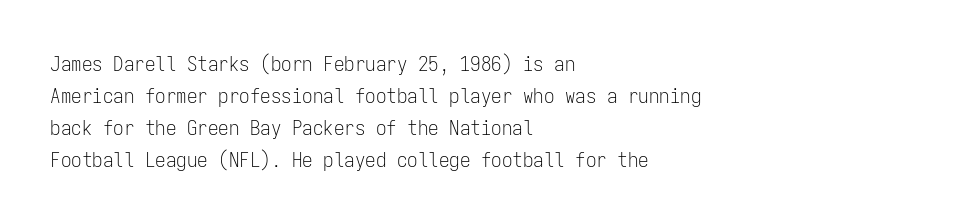
Vertical strokes here are truly vertical. The paragraph has a hard left edge and a soft right edge. The rendering uses a moderate line-height, typical for paragraphs. The cut favours lightness, reaching ordinary text weight at its darkest.
